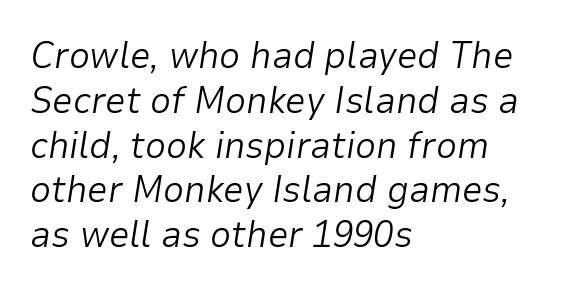
Q: Is the text bold? A: No.
Q: Is the text italic (slanted)? A: Yes, it leans right by about 9 degrees.
Q: Is the text underlined? A: No.
Q: How is the paragraph aligned? A: Left-aligned.
Q: Is the spacing between letters normal or unusually wide? A: Normal.
Q: Width (condensed, normal, or wide)? A: Normal.
Q: Stroke contrast? A: Low.
Q: x-height? A: Medium.
Q: Monospaced? A: No.
